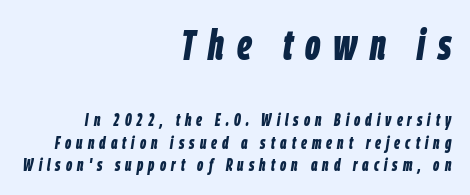
Here the designer chose a conventional face with non-uniform glyph widths. Someone cranked the tracking dial way up on this one. In CSS terms this would be text-align: right. Leading matches the norm, producing a regular column.
